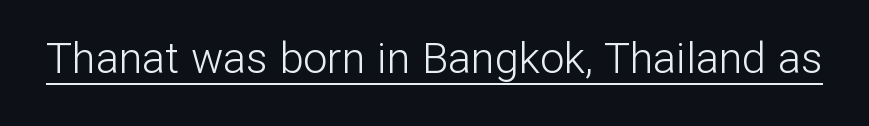
{"serif": "no", "italic": "no", "bold": "no", "weight": "light", "width": "normal", "stroke_contrast": "low", "x_height": "medium", "monospaced": "no", "underline": "yes", "letter_spacing": "normal", "letter_spacing_em": 0.0, "glyph_px": 43}
